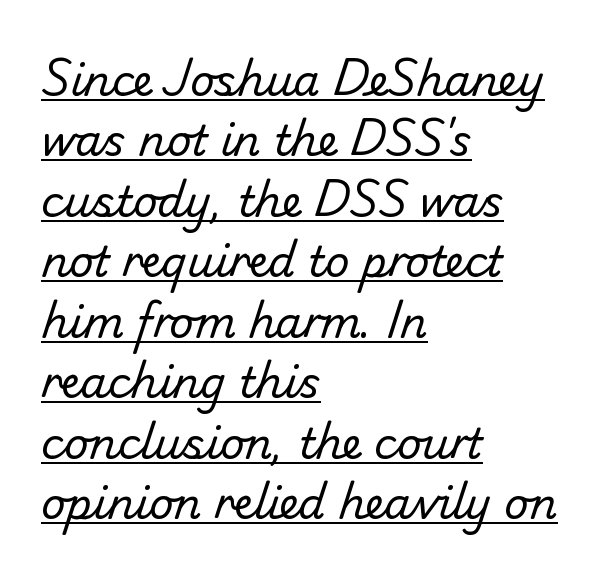
{"serif": "no", "bold": "no", "weight": "regular", "width": "normal", "stroke_contrast": "low", "x_height": "small", "monospaced": "no", "underline": "yes", "align": "left", "line_spacing": "normal", "line_spacing_ratio": 1.44, "letter_spacing": "normal", "letter_spacing_em": 0.0, "glyph_px": 42}
